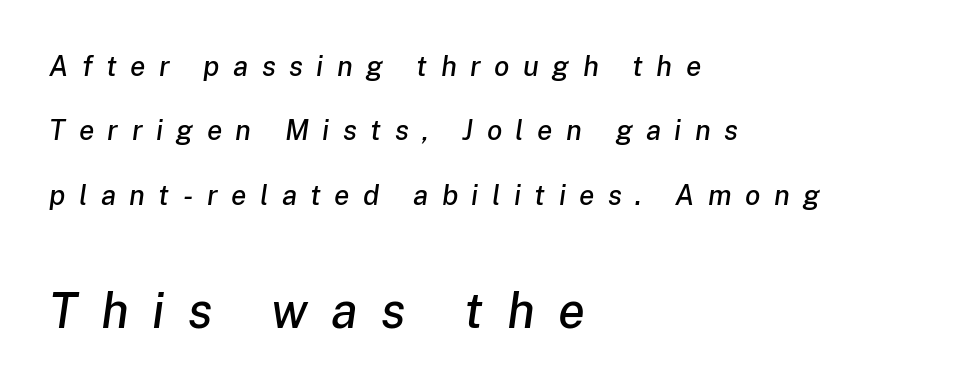
Q: Is the text italic (slanted)? A: Yes, it leans right by about 8 degrees.
Q: Is the text underlined? A: No.
Q: How is the paragraph aligned? A: Left-aligned.
Q: Is the spacing between letters normal or unusually wide? A: Unusually wide.
Q: Is the spacing between lines tight, normal or loose? A: Loose.
Q: Which block of text is set in a larger size, the first (top) or the second (bottom)? A: The second (bottom) one.
Q: Width (condensed, normal, or wide)? A: Normal.
Q: Stroke contrast? A: Low.
Q: x-height? A: Medium.
Q: Monospaced? A: No.
